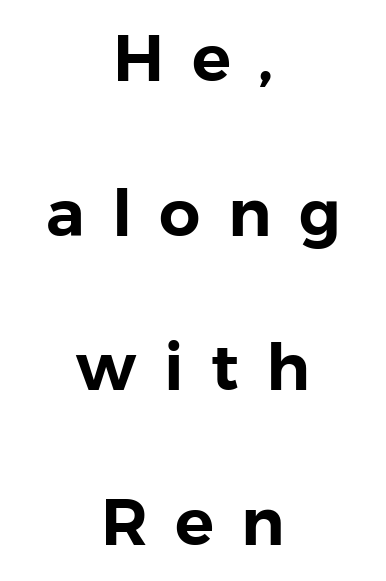
The image shows 65 px sans-serif type, upright; set centered, loose line spacing (2.38x), unusually wide letter spacing (+0.42 em), not underlined; low stroke contrast and a medium x-height.
